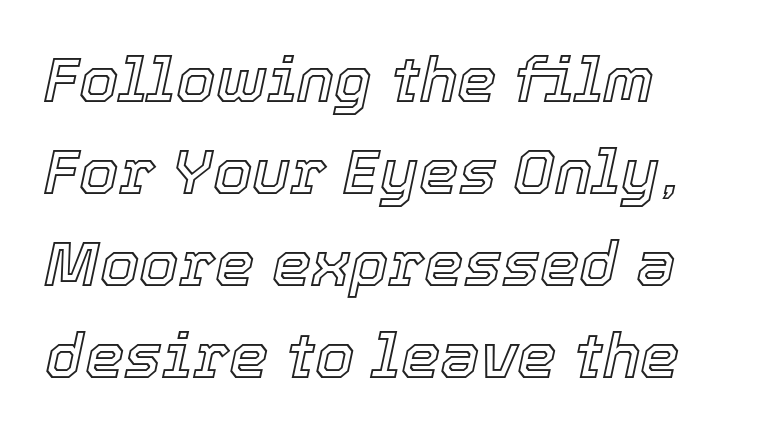
{"italic": "yes", "lean": "right", "slant_degrees": 12, "width": "normal", "x_height": "medium", "monospaced": "no", "underline": "no", "align": "left", "line_spacing": "normal", "line_spacing_ratio": 1.46, "letter_spacing": "normal", "letter_spacing_em": 0.0, "glyph_px": 63}
